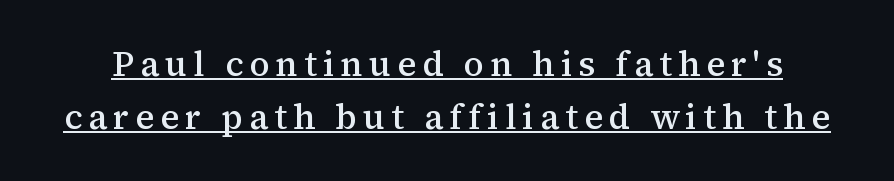
Q: Is the text bold? A: Semi-bold.
Q: Is the text italic (slanted)? A: No, it is upright.
Q: Is the typeface a serif or a sans-serif typeface? A: Serif.
Q: Is the text underlined? A: Yes.
Q: Is the spacing between lines tight, normal or loose? A: Normal.
Q: Width (condensed, normal, or wide)? A: Normal.
Q: Stroke contrast? A: Medium.
Q: x-height? A: Medium.
Q: Monospaced? A: No.
